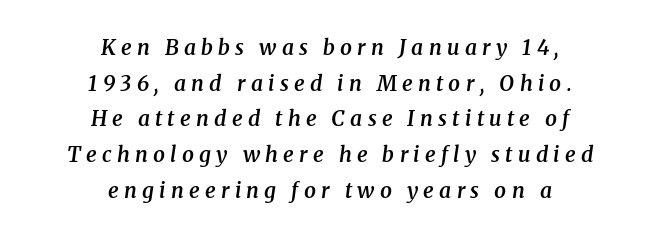
Look at the stroke-to-counter ratio: somewhat heavy, a semibold. No word sits above an underline. Reading down the block, each line starts at a different indent, mirrored at its end. You could only call the tracking loose — the letters float apart.
